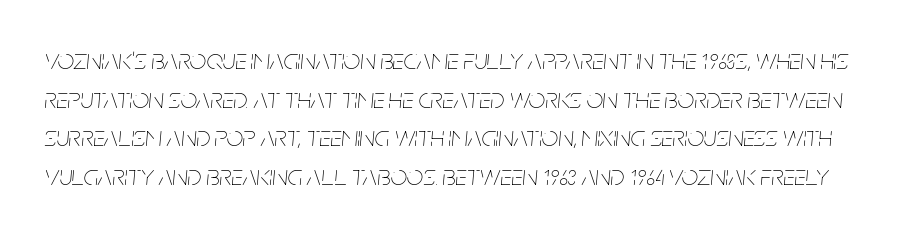
{"italic": "yes", "lean": "right", "slant_degrees": 5, "bold": "no", "weight": "thin", "width": "condensed", "stroke_contrast": "low", "x_height": "large", "monospaced": "no", "underline": "no", "line_spacing": "normal", "line_spacing_ratio": 1.33, "letter_spacing": "normal", "letter_spacing_em": 0.0, "glyph_px": 29}
